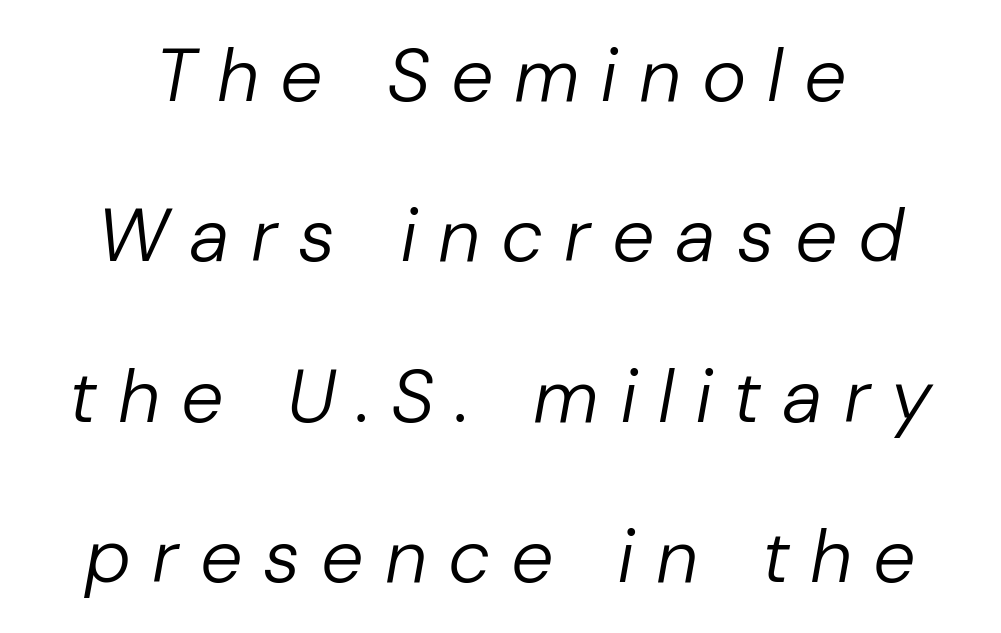
{"italic": "yes", "lean": "right", "slant_degrees": 10, "bold": "no", "weight": "regular", "width": "normal", "stroke_contrast": "low", "x_height": "medium", "monospaced": "no", "underline": "no", "line_spacing": "loose", "line_spacing_ratio": 2.14, "letter_spacing": "wide", "letter_spacing_em": 0.28, "glyph_px": 75}
